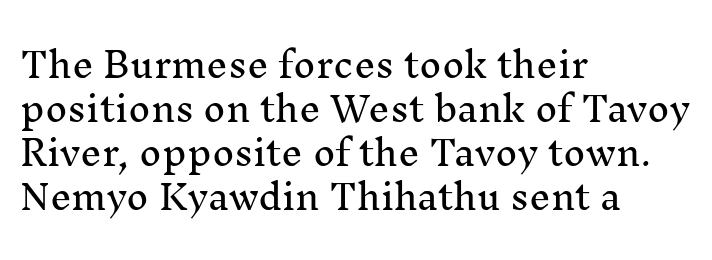
The image shows 34 px serif type, upright; set left-aligned, normal line spacing (1.29x), normal letter spacing, not underlined; medium stroke contrast and a medium x-height.
